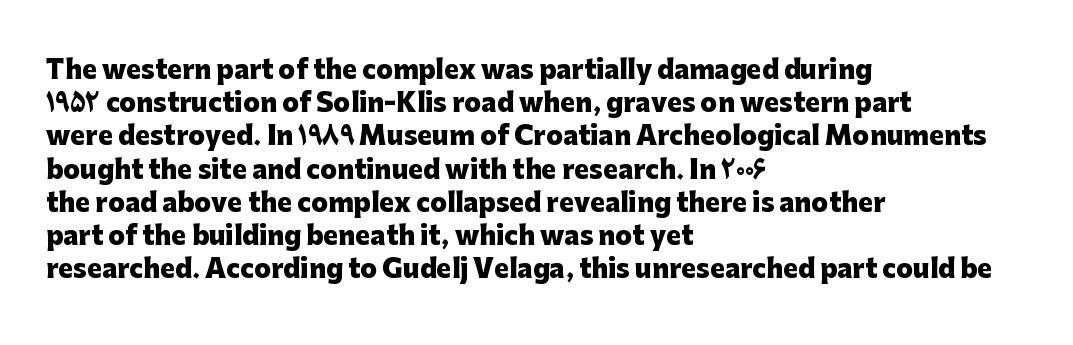
Q: Is the text bold? A: Yes.
Q: Is the text italic (slanted)? A: No, it is upright.
Q: Is the text underlined? A: No.
Q: How is the paragraph aligned? A: Left-aligned.
Q: Is the spacing between letters normal or unusually wide? A: Normal.
Q: Is the spacing between lines tight, normal or loose? A: Normal.
